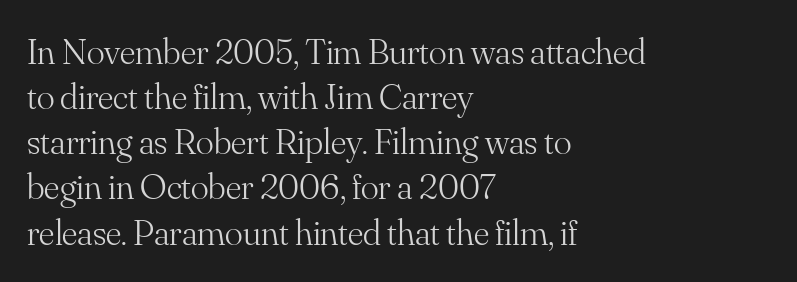
Q: Is the text bold? A: No.
Q: Is the text italic (slanted)? A: No, it is upright.
Q: Is the typeface a serif or a sans-serif typeface? A: Serif.
Q: Is the text underlined? A: No.
Q: How is the paragraph aligned? A: Left-aligned.
Q: Is the spacing between letters normal or unusually wide? A: Normal.
Q: Width (condensed, normal, or wide)? A: Normal.
Q: Stroke contrast? A: Medium.
Q: x-height? A: Small.
Q: Monospaced? A: No.
